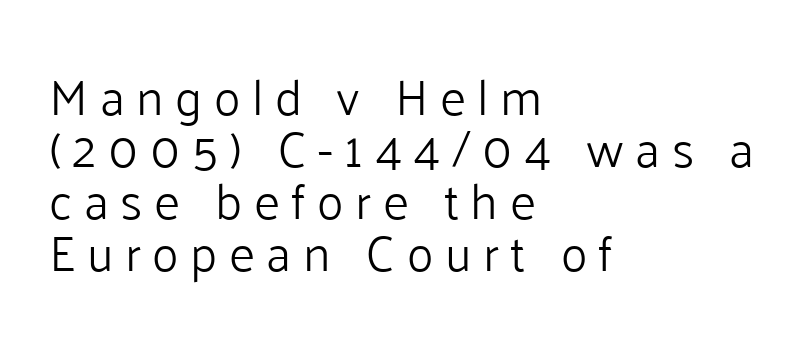
{"serif": "no", "italic": "no", "bold": "no", "weight": "light", "width": "normal", "stroke_contrast": "low", "x_height": "medium", "monospaced": "no", "underline": "no", "align": "left", "line_spacing": "tight", "line_spacing_ratio": 1.04, "letter_spacing": "wide", "letter_spacing_em": 0.23, "glyph_px": 50}
